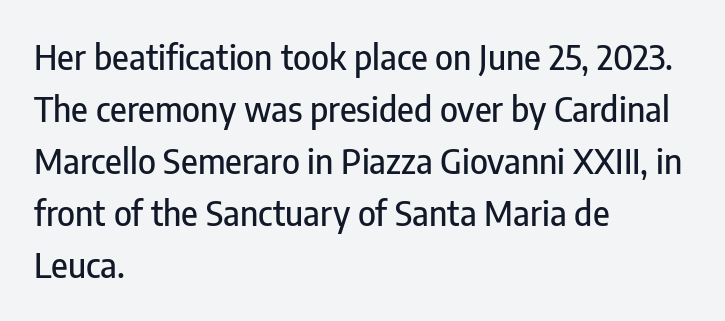
This is roman type, the default non-slanted kind. This sample has the flowing, uneven cadence of proportional lettering. The passage is arranged the way most books set body copy — flush left. Rows of type keep a routine distance in the vertical direction. In terms of letterform style, serifs are entirely absent.
